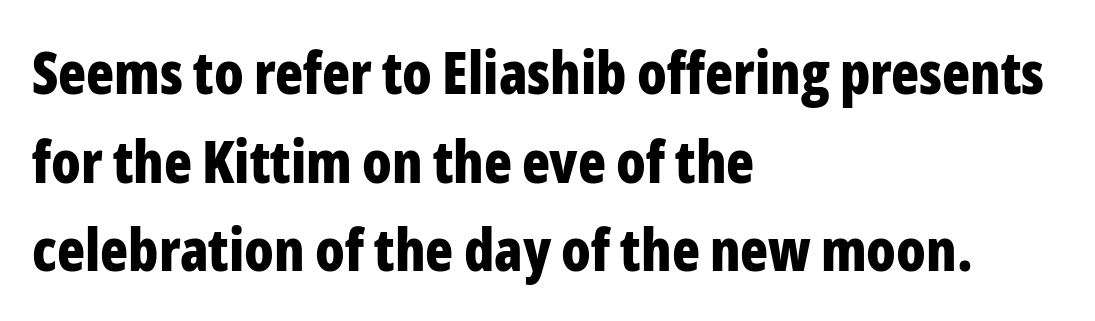
Q: Is the text bold? A: Yes.
Q: Is the text italic (slanted)? A: No, it is upright.
Q: Is the typeface a serif or a sans-serif typeface? A: Sans-serif.
Q: Is the text underlined? A: No.
Q: How is the paragraph aligned? A: Left-aligned.
Q: Is the spacing between letters normal or unusually wide? A: Normal.
Q: Is the spacing between lines tight, normal or loose? A: Normal.
Q: Width (condensed, normal, or wide)? A: Condensed.
Q: Stroke contrast? A: Low.
Q: x-height? A: Medium.
Q: Monospaced? A: No.
